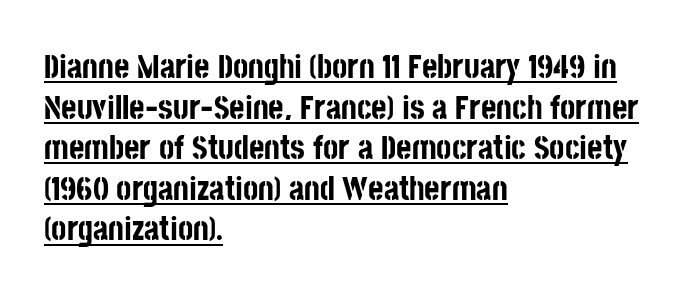
{"serif": "no", "italic": "no", "bold": "yes", "weight": "bold", "width": "condensed", "stroke_contrast": "low", "x_height": "large", "monospaced": "no", "underline": "yes", "align": "left", "line_spacing_ratio": 1.23, "letter_spacing": "normal", "letter_spacing_em": 0.0, "glyph_px": 33}
